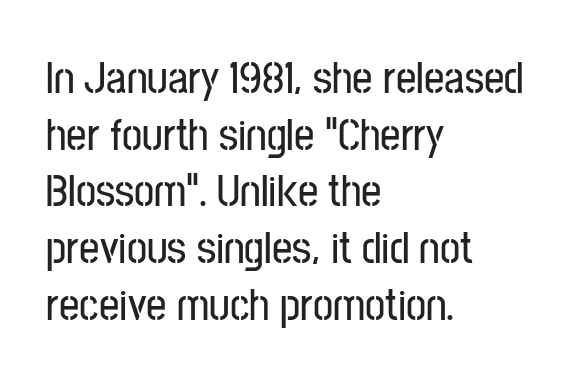
The image shows 45 px condensed sans-serif type, upright; set left-aligned, normal line spacing (1.26x), normal letter spacing, not underlined; low stroke contrast and a medium x-height.
